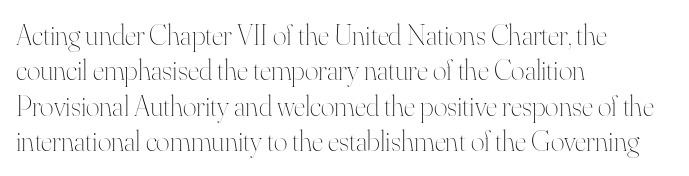
The image shows 29 px thin type, upright; set left-aligned, line spacing 1.22x, normal letter spacing, not underlined; high stroke contrast and a small x-height.
